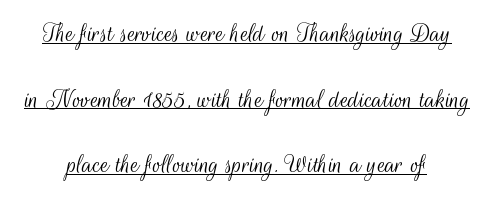
The image shows 29 px light, condensed sans-serif type; set loose line spacing (2.26x), normal letter spacing, underlined; medium stroke contrast and a small x-height.
